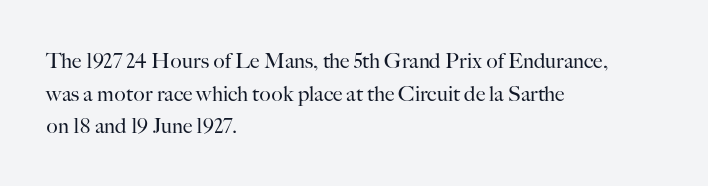
Q: Is the text bold? A: No.
Q: Is the text italic (slanted)? A: No, it is upright.
Q: Is the text underlined? A: No.
Q: How is the paragraph aligned? A: Left-aligned.
Q: Is the spacing between letters normal or unusually wide? A: Normal.
Q: Is the spacing between lines tight, normal or loose? A: Normal.
